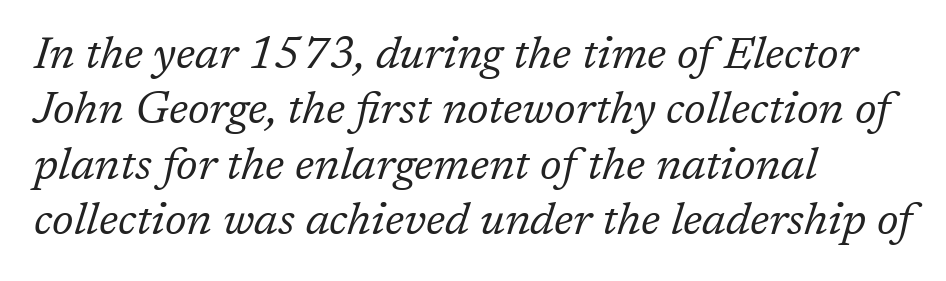
Old-style or modern, the face here clearly has serifs. Heft: none added — not bold. The lines are quadded left. The zone under the glyphs is completely vacant. Students, note that the glyphs here touch the page at normal intervals.
